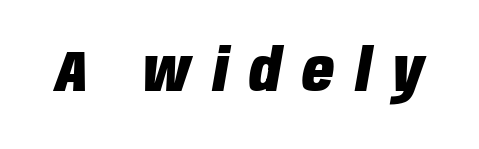
Q: Is the text bold? A: Yes.
Q: Is the text italic (slanted)? A: Yes, it leans right by about 10 degrees.
Q: Is the text underlined? A: No.
Q: Is the spacing between letters normal or unusually wide? A: Unusually wide.
Q: Width (condensed, normal, or wide)? A: Condensed.
Q: Stroke contrast? A: Low.
Q: x-height? A: Large.
Q: Monospaced? A: No.
